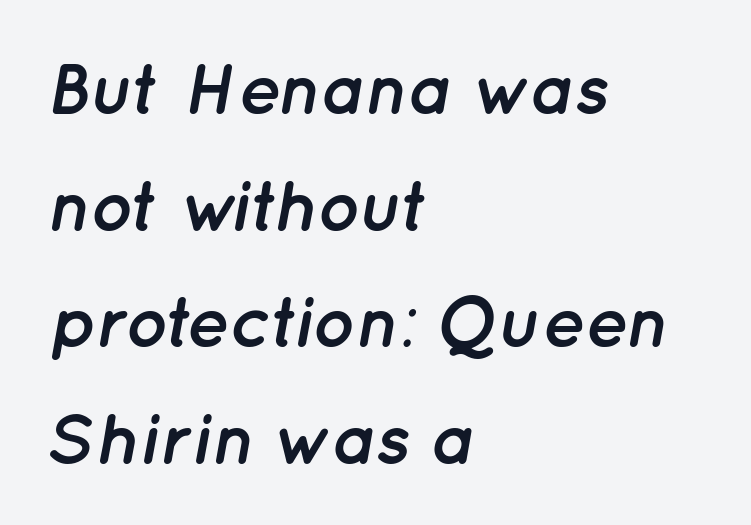
The image shows 72 px semibold type, italic (leaning right); set left-aligned, normal line spacing (1.62x), normal letter spacing, not underlined; low stroke contrast and a medium x-height.
